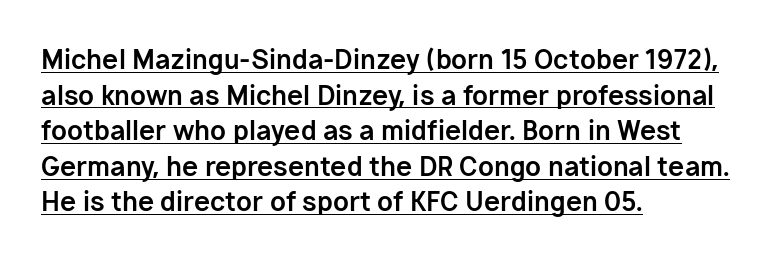
The image shows 26 px bold type, upright; set left-aligned, normal line spacing (1.37x), normal letter spacing, underlined.
